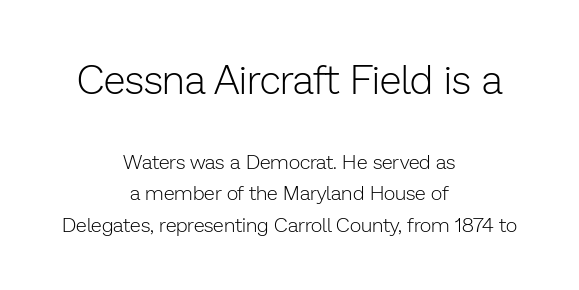
Q: Is the text bold? A: No.
Q: Is the text italic (slanted)? A: No, it is upright.
Q: Is the typeface a serif or a sans-serif typeface? A: Sans-serif.
Q: Is the text underlined? A: No.
Q: How is the paragraph aligned? A: Centered.
Q: Is the spacing between letters normal or unusually wide? A: Normal.
Q: Is the spacing between lines tight, normal or loose? A: Normal.
Q: Which block of text is set in a larger size, the first (top) or the second (bottom)? A: The first (top) one.
Q: Width (condensed, normal, or wide)? A: Normal.
Q: Stroke contrast? A: Low.
Q: x-height? A: Medium.
Q: Monospaced? A: No.
